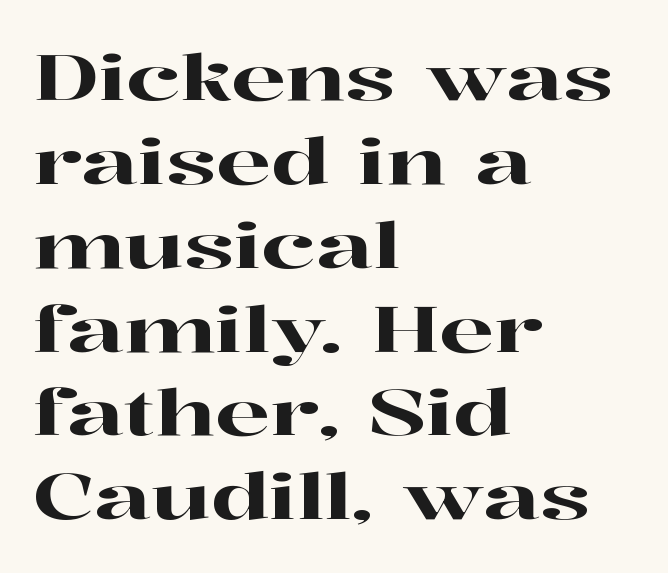
The image shows 64 px wide serif type, upright; set left-aligned, normal line spacing (1.31x), normal letter spacing, not underlined; high stroke contrast and a medium x-height.
